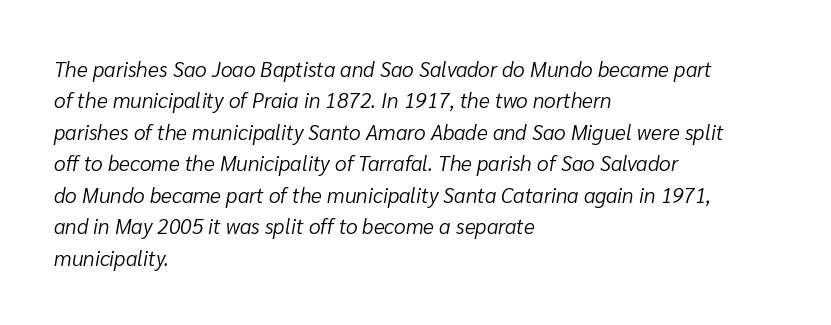
{"italic": "yes", "lean": "right", "slant_degrees": 10, "bold": "no", "underline": "no", "align": "left", "line_spacing": "normal", "line_spacing_ratio": 1.5, "letter_spacing": "normal", "letter_spacing_em": 0.0, "glyph_px": 21}
